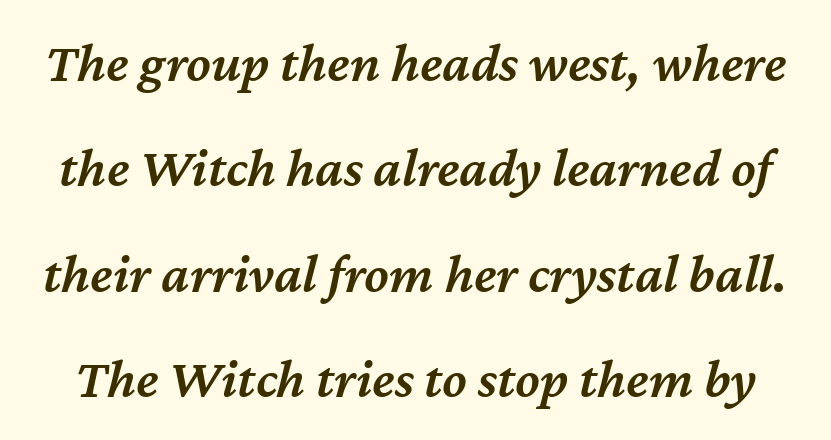
{"italic": "yes", "lean": "right", "slant_degrees": 12, "bold": "semi", "weight": "semibold", "width": "normal", "stroke_contrast": "medium", "x_height": "medium", "monospaced": "no", "underline": "no", "line_spacing_ratio": 1.88, "letter_spacing": "normal", "letter_spacing_em": 0.0, "glyph_px": 56}
